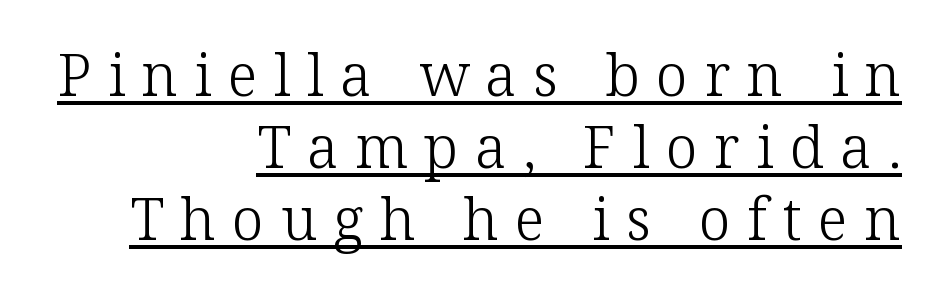
Looks like regular typesetting: each glyph gets only the width it needs. The passage shown is not bold in any degree. Is this a sans? No — the strokes have serifs. These characters rest on top of a visible drawn line. Right-aligned paragraph, ragged on the left. Tracking value appears strongly positive — letters spread wide.
